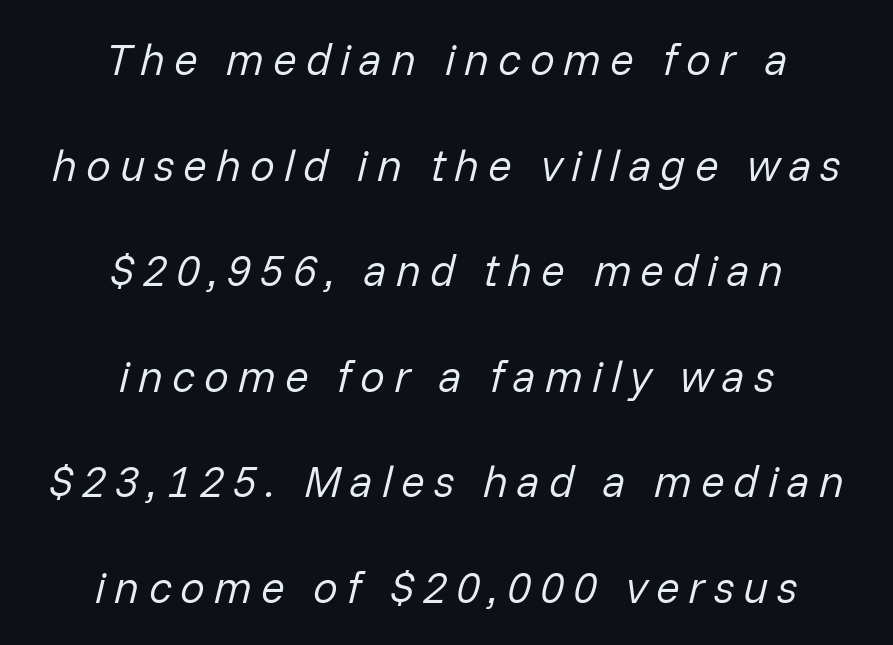
{"italic": "yes", "lean": "right", "slant_degrees": 14, "bold": "no", "weight": "regular", "width": "normal", "stroke_contrast": "low", "x_height": "medium", "monospaced": "no", "underline": "no", "align": "center", "line_spacing": "loose", "line_spacing_ratio": 2.4, "letter_spacing": "wide", "letter_spacing_em": 0.2, "glyph_px": 44}
